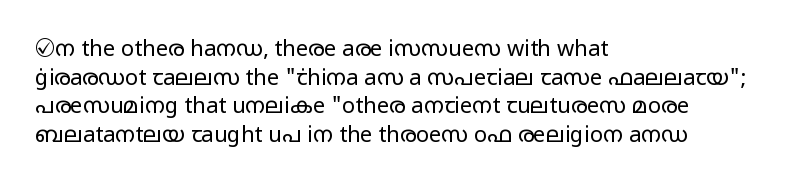
{"italic": "no", "bold": "no", "underline": "no", "align": "left", "line_spacing": "normal", "line_spacing_ratio": 1.3, "letter_spacing": "normal", "letter_spacing_em": 0.0, "glyph_px": 22}
